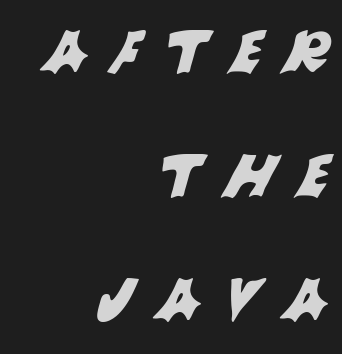
{"serif": "no", "width": "normal", "stroke_contrast": "medium", "x_height": "large", "monospaced": "no", "underline": "no", "align": "right", "line_spacing": "loose", "line_spacing_ratio": 2.14, "letter_spacing": "wide", "letter_spacing_em": 0.4, "glyph_px": 58}
